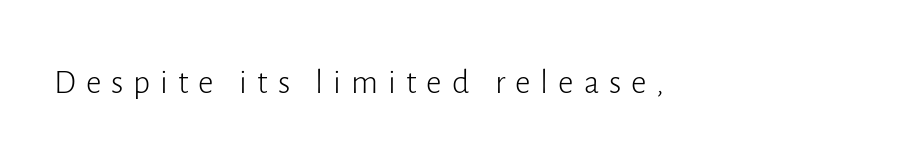
The letterforms sit at book weight or below. Type style note: lacks serifs. Each letter keeps its own natural width here, so spacing adapts to shape. Descenders hang freely into open space. Designer's note — italics off, roman on. Honestly, the letter spacing is so wide it's the main thing you notice.
